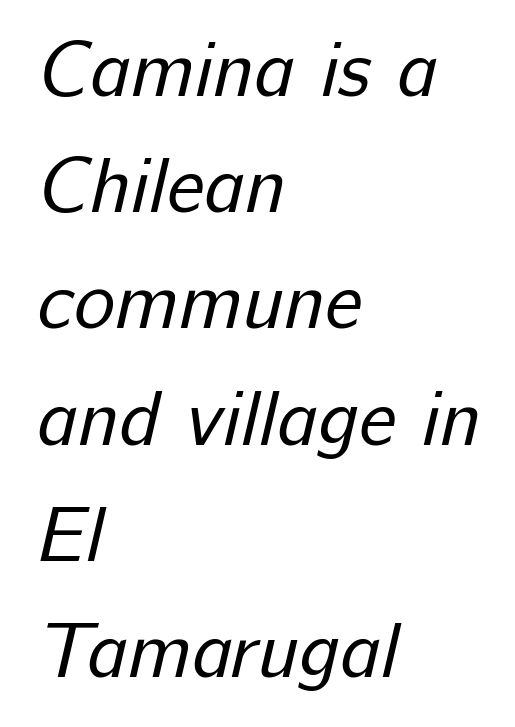
Q: Is the text bold? A: No.
Q: Is the typeface a serif or a sans-serif typeface? A: Sans-serif.
Q: Is the text underlined? A: No.
Q: How is the paragraph aligned? A: Left-aligned.
Q: Is the spacing between letters normal or unusually wide? A: Normal.
Q: Is the spacing between lines tight, normal or loose? A: Normal.
Q: Width (condensed, normal, or wide)? A: Normal.
Q: Stroke contrast? A: Low.
Q: x-height? A: Medium.
Q: Monospaced? A: No.
